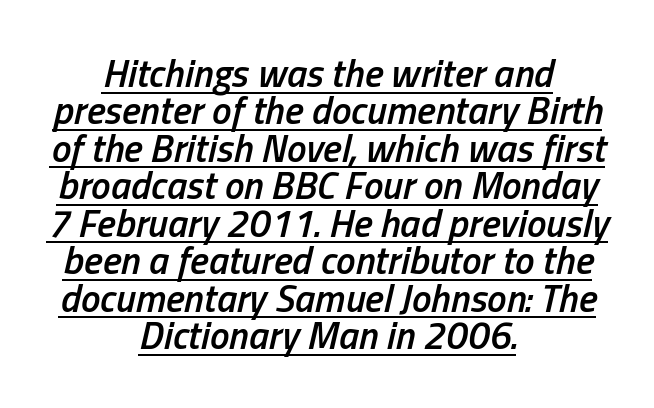
The image shows 39 px semibold, condensed type, italic (leaning right); set centered, tight line spacing (0.96x), normal letter spacing, underlined; low stroke contrast and a medium x-height.
